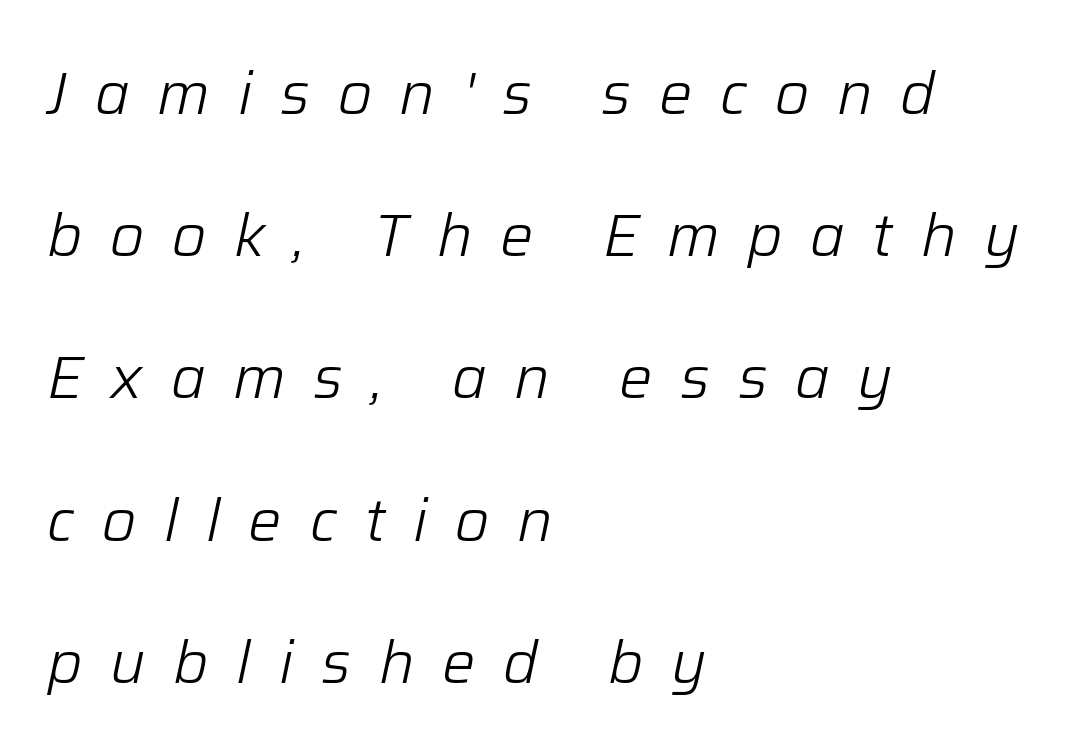
The tracking jumps out immediately: characters are airy and widely separated. The letters are slanted; this is an italic face. Proportional: the letters do not fall into vertical columns. The weight tops out at a normal text grade. One-word summary of the alignment: left. The passage shown is not underscored anywhere.
